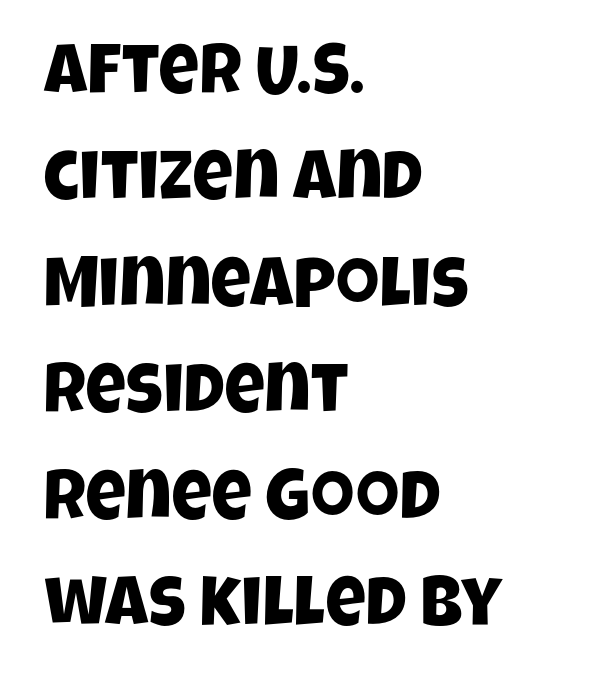
Q: Is the typeface a serif or a sans-serif typeface? A: Sans-serif.
Q: Is the text underlined? A: No.
Q: How is the paragraph aligned? A: Left-aligned.
Q: Is the spacing between letters normal or unusually wide? A: Normal.
Q: Is the spacing between lines tight, normal or loose? A: Normal.
Q: Width (condensed, normal, or wide)? A: Condensed.
Q: Stroke contrast? A: Low.
Q: x-height? A: Large.
Q: Monospaced? A: No.
